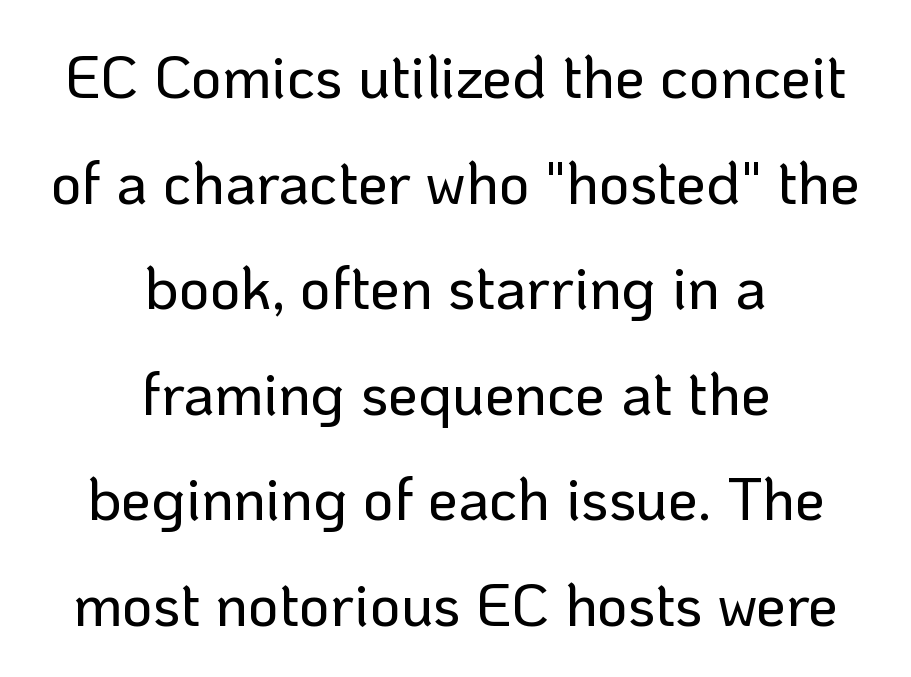
Unmarked baselines from the first word to the last. Think of a printed novel: that variable character pitch is what you see here. Words appear dense and cohesive because spacing is normal. Every character sits straight up, as roman type does. The font family rendered here belongs to the sans-serif group.
